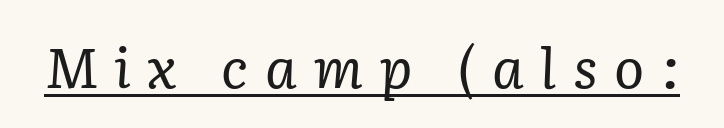
{"serif": "yes", "italic": "yes", "lean": "right", "slant_degrees": 2, "bold": "no", "weight": "regular", "width": "normal", "stroke_contrast": "low", "x_height": "medium", "monospaced": "no", "underline": "yes", "letter_spacing": "wide", "letter_spacing_em": 0.3, "glyph_px": 56}
